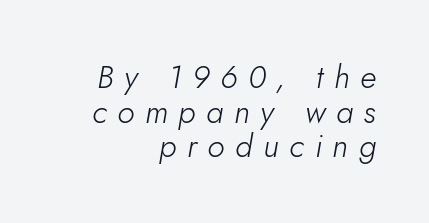
The image shows 32 px light type, italic (leaning right); set right-aligned, tight line spacing (1.08x), unusually wide letter spacing (+0.33 em), not underlined; low stroke contrast and a small x-height.
